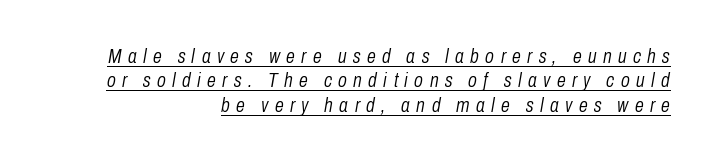
Q: Is the text bold? A: No.
Q: Is the text italic (slanted)? A: Yes, it leans right by about 10 degrees.
Q: Is the text underlined? A: Yes.
Q: How is the paragraph aligned? A: Right-aligned.
Q: Is the spacing between letters normal or unusually wide? A: Unusually wide.
